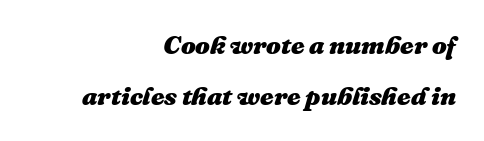
{"italic": "yes", "lean": "right", "slant_degrees": 16, "bold": "yes", "underline": "no", "align": "right", "line_spacing": "loose", "line_spacing_ratio": 1.98, "letter_spacing": "normal", "letter_spacing_em": 0.0, "glyph_px": 26}
